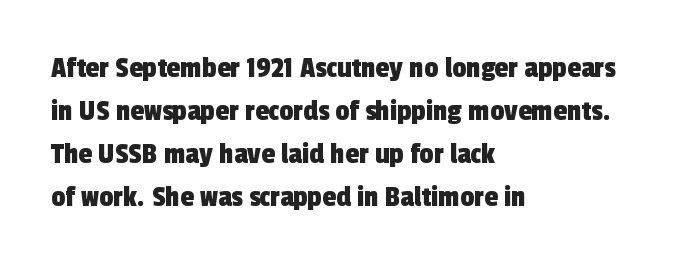
{"serif": "no", "width": "condensed", "x_height": "medium", "monospaced": "no", "underline": "no", "align": "left", "line_spacing": "normal", "line_spacing_ratio": 1.39, "letter_spacing": "normal", "letter_spacing_em": 0.0, "glyph_px": 31}
